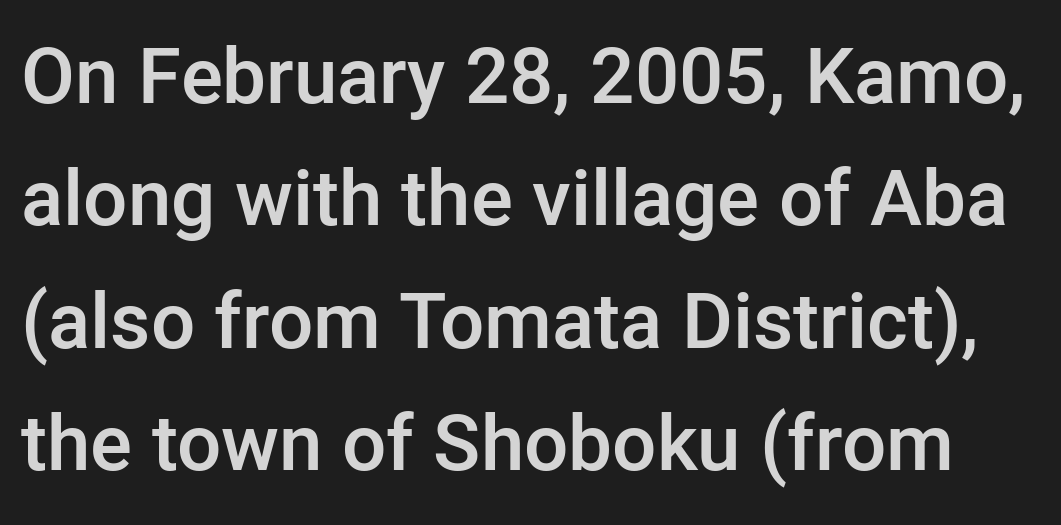
The image shows 78 px semibold sans-serif type, upright; set normal line spacing (1.57x), normal letter spacing, not underlined; low stroke contrast and a medium x-height.
